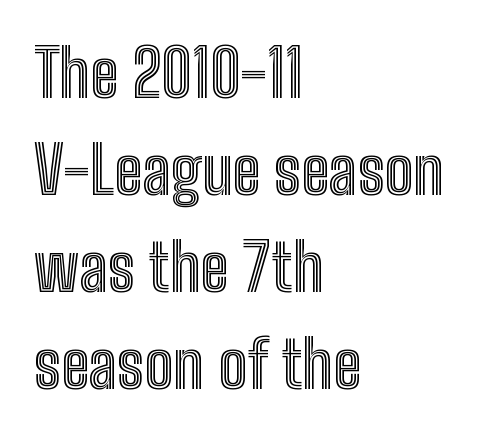
Q: Is the text italic (slanted)? A: No, it is upright.
Q: Is the text underlined? A: No.
Q: How is the paragraph aligned? A: Left-aligned.
Q: Is the spacing between letters normal or unusually wide? A: Normal.
Q: Is the spacing between lines tight, normal or loose? A: Normal.
Q: Width (condensed, normal, or wide)? A: Condensed.
Q: x-height? A: Medium.
Q: Monospaced? A: No.
